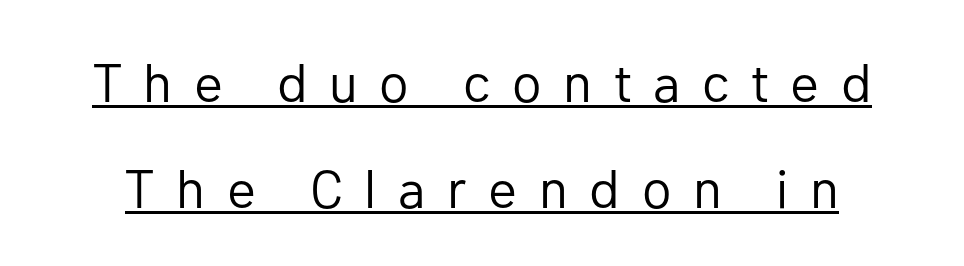
The leading is generous, giving the passage an open texture. Caption: expanded tracking, letters set apart. This is sans-serif lettering, the kind often seen on screens and signage. Each stroke keeps to a modest, everyday thickness or less.
